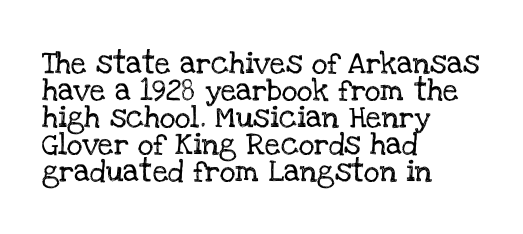
{"italic": "no", "underline": "no", "align": "left", "line_spacing_ratio": 1.23, "letter_spacing": "normal", "letter_spacing_em": 0.0, "glyph_px": 22}
